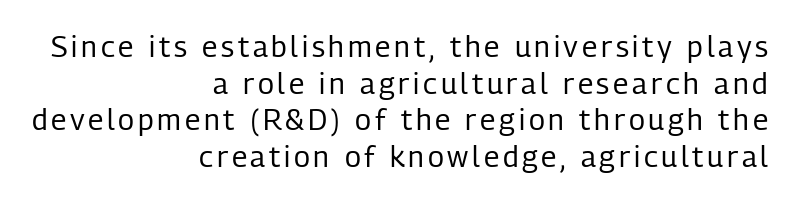
Q: Is the text bold? A: No.
Q: Is the text italic (slanted)? A: No, it is upright.
Q: Is the typeface a serif or a sans-serif typeface? A: Sans-serif.
Q: Is the text underlined? A: No.
Q: How is the paragraph aligned? A: Right-aligned.
Q: Is the spacing between lines tight, normal or loose? A: Normal.
Q: Width (condensed, normal, or wide)? A: Condensed.
Q: Stroke contrast? A: Low.
Q: x-height? A: Medium.
Q: Monospaced? A: No.
